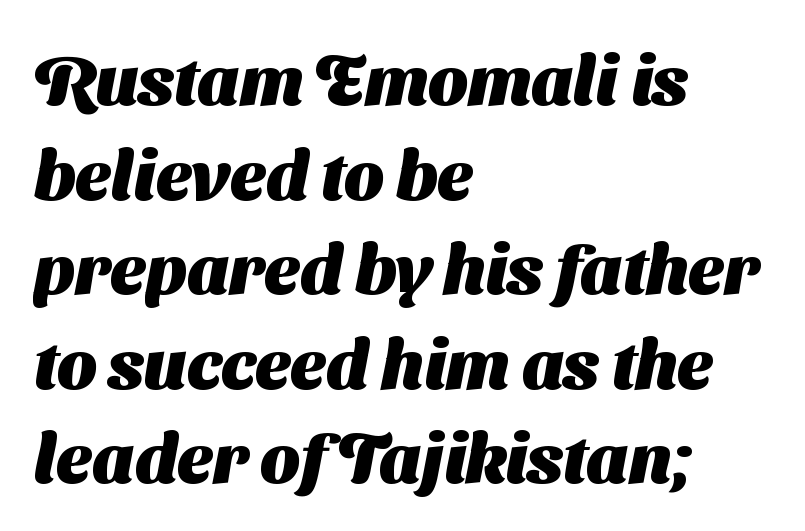
Q: Is the text bold? A: Yes.
Q: Is the typeface a serif or a sans-serif typeface? A: Sans-serif.
Q: Is the text underlined? A: No.
Q: How is the paragraph aligned? A: Left-aligned.
Q: Is the spacing between letters normal or unusually wide? A: Normal.
Q: Is the spacing between lines tight, normal or loose? A: Normal.
Q: Width (condensed, normal, or wide)? A: Normal.
Q: Stroke contrast? A: Medium.
Q: x-height? A: Medium.
Q: Monospaced? A: No.
